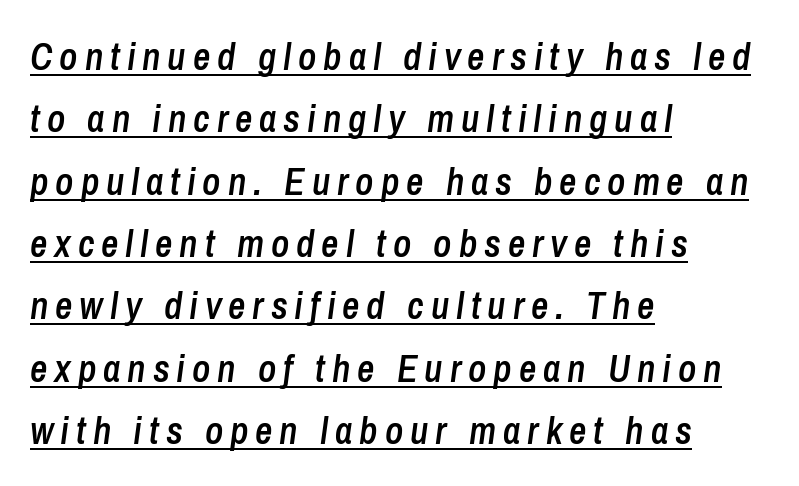
If you drew a line through each stem, it would be angled. These lines are set flush left with a ragged right edge. Typesetter's note: demi weight, one step under bold. Note the varied advance widths — an 'i' is clearly narrower than an 'm'. If you measured baseline to baseline, you'd find a middling distance.
